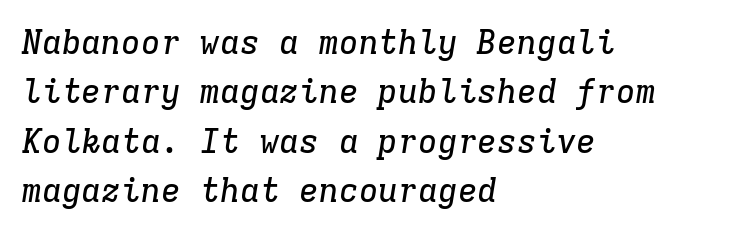
Q: Is the text italic (slanted)? A: Yes, it leans right by about 9 degrees.
Q: Is the typeface a serif or a sans-serif typeface? A: Serif.
Q: Is the text underlined? A: No.
Q: How is the paragraph aligned? A: Left-aligned.
Q: Is the spacing between letters normal or unusually wide? A: Normal.
Q: Is the spacing between lines tight, normal or loose? A: Normal.
Q: Width (condensed, normal, or wide)? A: Normal.
Q: Stroke contrast? A: Low.
Q: x-height? A: Medium.
Q: Monospaced? A: Yes.
